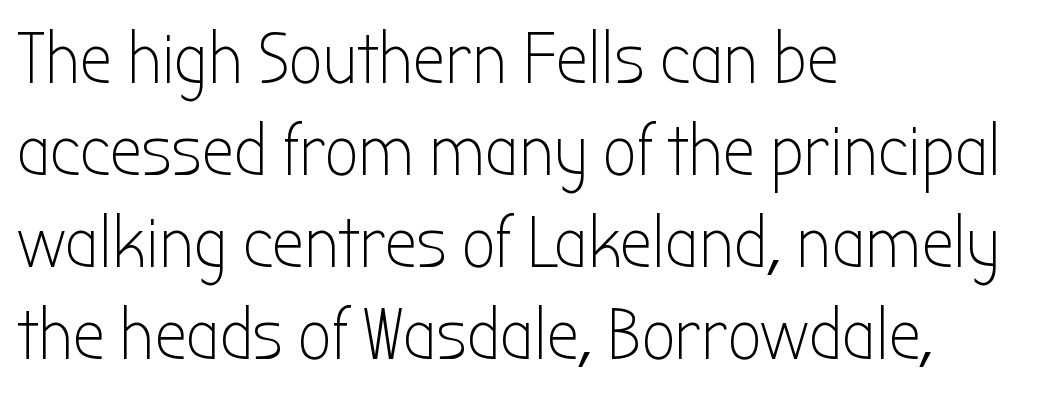
{"serif": "no", "italic": "no", "bold": "no", "weight": "light", "width": "condensed", "stroke_contrast": "low", "x_height": "medium", "monospaced": "no", "underline": "no", "align": "left", "line_spacing": "normal", "line_spacing_ratio": 1.26, "letter_spacing": "normal", "letter_spacing_em": 0.0, "glyph_px": 73}
